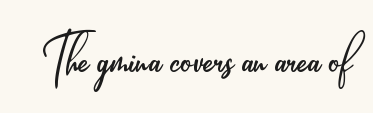
Q: Is the text bold? A: No.
Q: Is the text italic (slanted)? A: Yes.
Q: Is the typeface a serif or a sans-serif typeface? A: Sans-serif.
Q: Is the text underlined? A: No.
Q: Is the spacing between letters normal or unusually wide? A: Normal.
Q: Width (condensed, normal, or wide)? A: Condensed.
Q: Stroke contrast? A: Low.
Q: x-height? A: Small.
Q: Monospaced? A: No.
